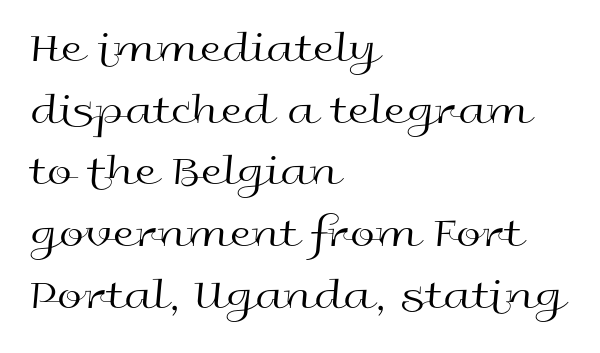
Interline gaps are of average width in this sample. Does extra space separate the letters? No, they use regular spacing. The characters are drawn with everyday or finer stroke widths. You can tell it's not italic because the verticals are truly vertical.
